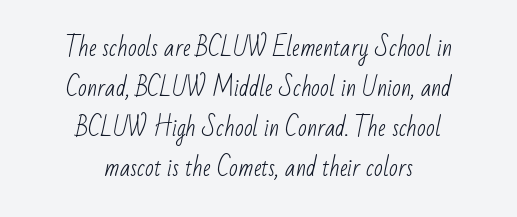
{"bold": "no", "underline": "no", "align": "center", "line_spacing_ratio": 1.74, "letter_spacing": "normal", "letter_spacing_em": 0.0, "glyph_px": 23}
